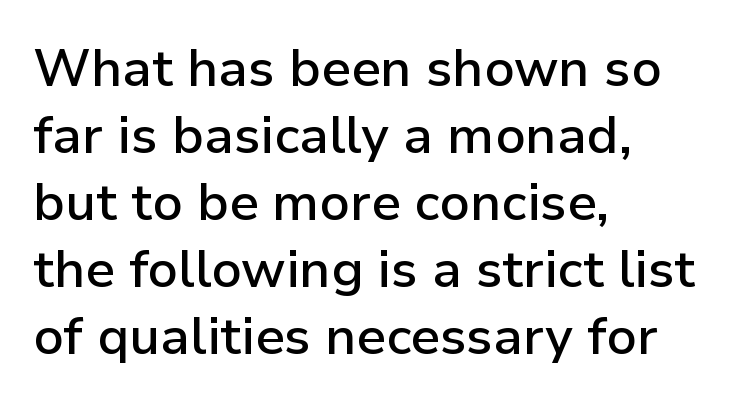
The image shows 52 px semibold sans-serif type, upright; set left-aligned, normal line spacing (1.29x), normal letter spacing, not underlined; low stroke contrast and a medium x-height.
